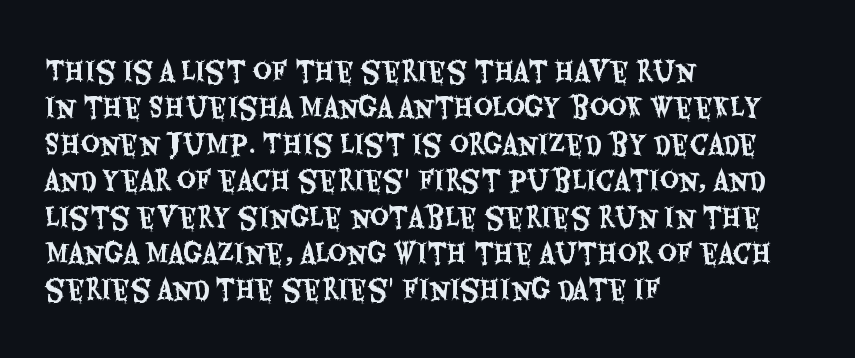
Q: Is the text italic (slanted)? A: No, it is upright.
Q: Is the text underlined? A: No.
Q: How is the paragraph aligned? A: Left-aligned.
Q: Is the spacing between letters normal or unusually wide? A: Normal.
Q: Is the spacing between lines tight, normal or loose? A: Normal.
